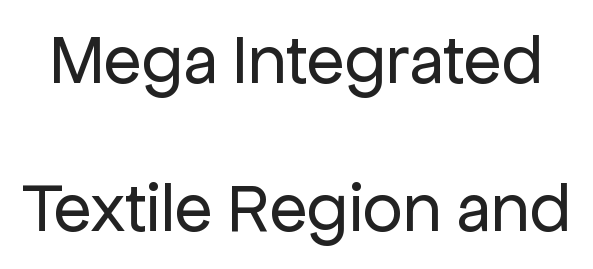
{"serif": "no", "italic": "no", "bold": "no", "weight": "regular", "width": "normal", "stroke_contrast": "low", "x_height": "medium", "monospaced": "no", "underline": "no", "line_spacing": "loose", "line_spacing_ratio": 2.12, "letter_spacing": "normal", "letter_spacing_em": 0.0, "glyph_px": 70}
